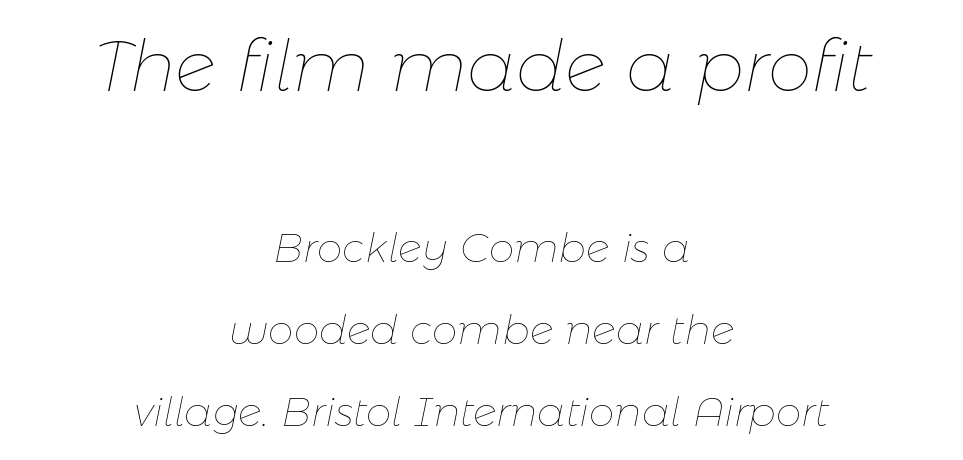
The image shows 71 px thin type, italic (leaning right); set centered, loose line spacing (2.01x), normal letter spacing, not underlined; the first (top) block is 1.73x larger; low stroke contrast and a medium x-height.
